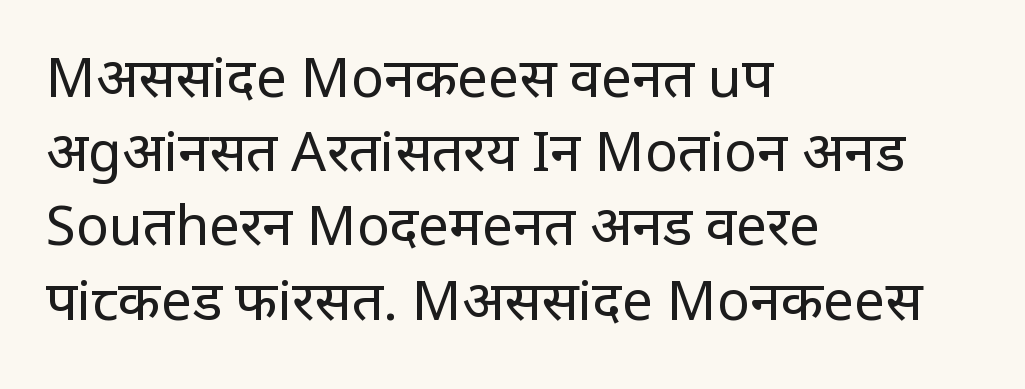
Q: Is the text bold? A: No.
Q: Is the text italic (slanted)? A: No, it is upright.
Q: Is the typeface a serif or a sans-serif typeface? A: Sans-serif.
Q: Is the text underlined? A: No.
Q: How is the paragraph aligned? A: Left-aligned.
Q: Is the spacing between letters normal or unusually wide? A: Normal.
Q: Is the spacing between lines tight, normal or loose? A: Normal.
Q: Width (condensed, normal, or wide)? A: Condensed.
Q: Stroke contrast? A: Low.
Q: x-height? A: Large.
Q: Monospaced? A: No.
